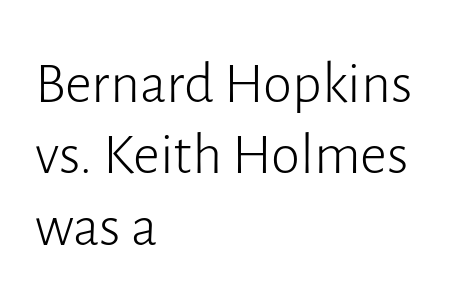
The image shows 59 px light sans-serif type, upright; set left-aligned, line spacing 1.21x, normal letter spacing, not underlined; low stroke contrast and a medium x-height.
